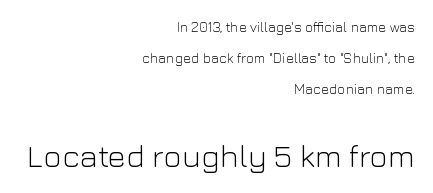
The image shows 32 px light sans-serif type, upright; set right-aligned, loose line spacing (2.21x), normal letter spacing, not underlined; the second (bottom) block is 2.29x larger; low stroke contrast and a medium x-height.
